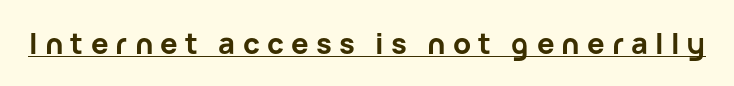
Q: Is the text bold? A: Yes.
Q: Is the text italic (slanted)? A: No, it is upright.
Q: Is the typeface a serif or a sans-serif typeface? A: Sans-serif.
Q: Is the text underlined? A: Yes.
Q: Is the spacing between letters normal or unusually wide? A: Unusually wide.
Q: Width (condensed, normal, or wide)? A: Normal.
Q: Stroke contrast? A: Low.
Q: x-height? A: Medium.
Q: Monospaced? A: No.
